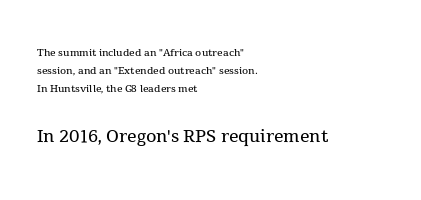
Q: Is the text bold? A: No.
Q: Is the text italic (slanted)? A: No, it is upright.
Q: Is the text underlined? A: No.
Q: How is the paragraph aligned? A: Left-aligned.
Q: Is the spacing between letters normal or unusually wide? A: Normal.
Q: Is the spacing between lines tight, normal or loose? A: Normal.
Q: Which block of text is set in a larger size, the first (top) or the second (bottom)? A: The second (bottom) one.
